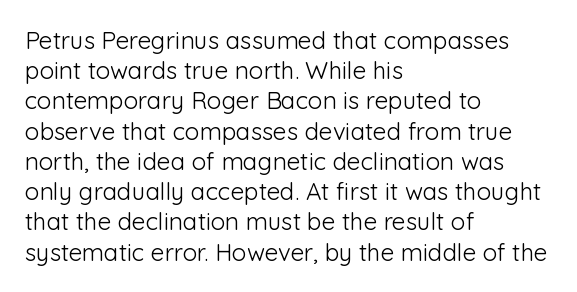
The weight would be labelled regular, book, light, or lighter still. Every stem runs plumb, perpendicular to the baseline. Descender tails drop into unmarked territory. One glance says typical: line gaps are just what's usual.
